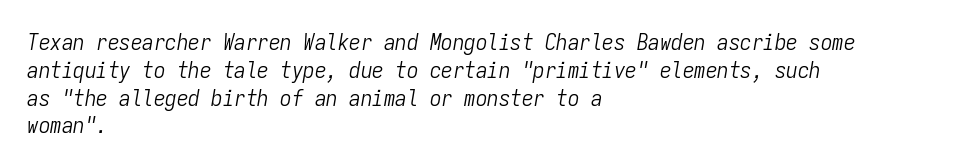
The image shows 23 px text type, italic (leaning right); set left-aligned, line spacing 1.21x, normal letter spacing, not underlined.
